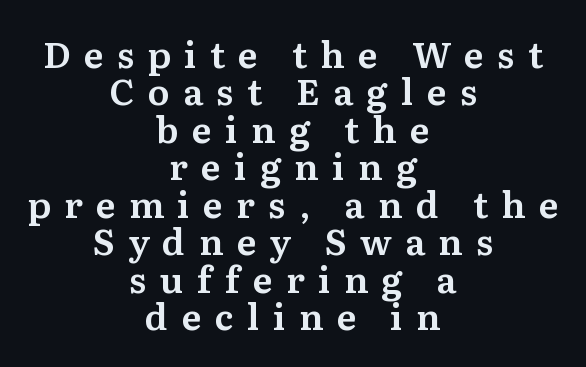
{"serif": "yes", "italic": "no", "width": "normal", "stroke_contrast": "medium", "x_height": "medium", "monospaced": "no", "underline": "no", "align": "center", "line_spacing": "tight", "line_spacing_ratio": 1.04, "letter_spacing": "wide", "letter_spacing_em": 0.37, "glyph_px": 36}
